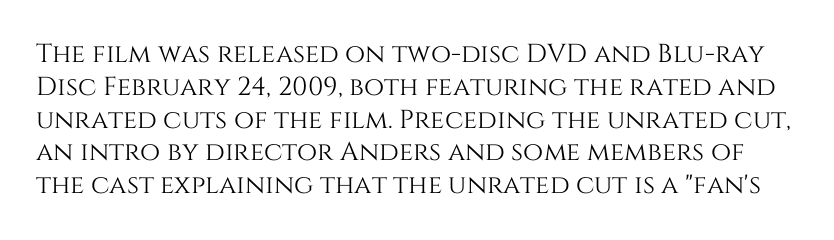
Look at the tracking — it's just the regular setting, nothing added. Posture: upright roman. Beneath every word, the page is bare. The block of text has a typical density, with ordinary space between rows.
